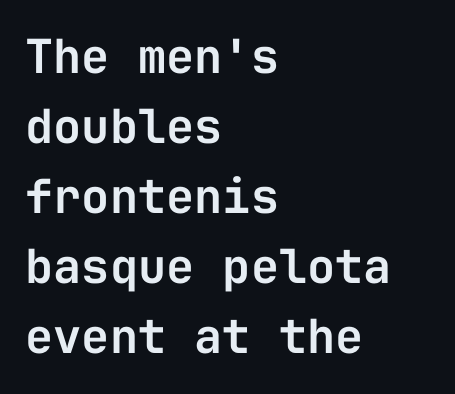
The image shows 47 px sans-serif type, upright, monospaced; set left-aligned, normal line spacing (1.49x), normal letter spacing, not underlined; low stroke contrast and a medium x-height.
